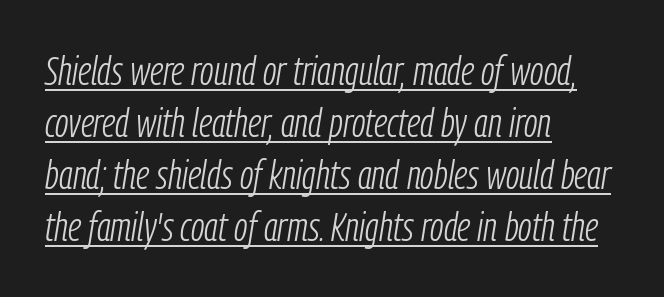
The lines in this sample share a left origin and differ only in where they stop. How are the letters spaced? Ordinarily, with no added tracking. The passage shown is underscored from start to finish. Stems and bowls with no extra thickness — not bold. Successive baselines arrive at the customary interval.
